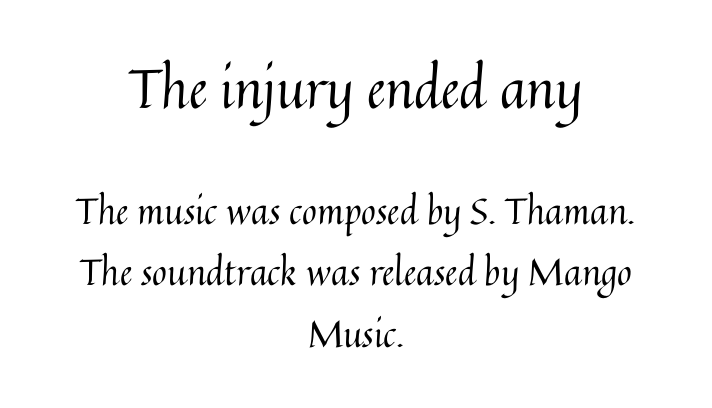
The paragraph shown floats in the horizontal middle. The passage shown is typed in a proportional face where columns would drift. Standard letterfit; no display-style spreading of the glyphs. Quick note: underline off. This is not heavy type; no bold has been used. This layout puts the oversized block above and the modest block below.
